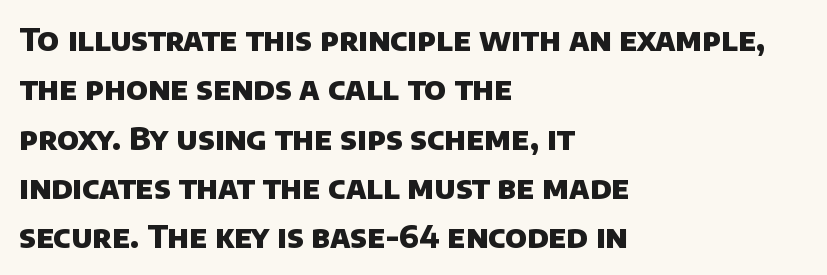
This rendering features lettering with no underline. Think of a printed novel: that variable character pitch is what you see here. Caption: bold face, heavy strokes. This block has exactly the height ordinary leading produces. In CSS terms this would be text-align: left. The line texture is even and compact thanks to regular tracking.
